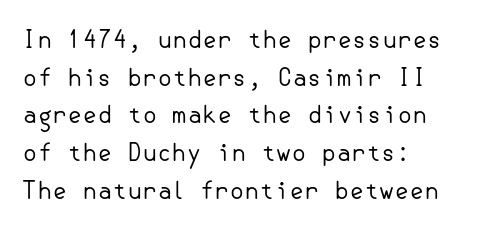
The image shows 24 px text type, upright; set left-aligned, normal line spacing (1.57x), normal letter spacing, not underlined.
